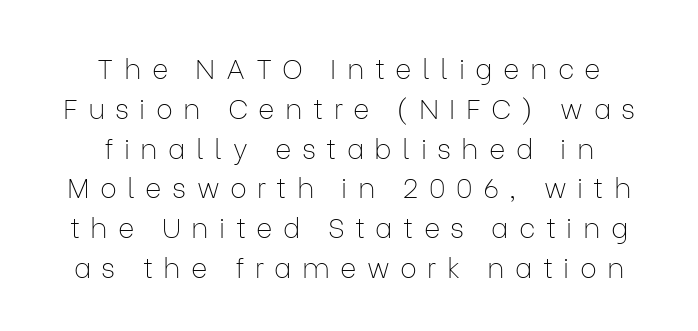
Q: Is the text bold? A: No.
Q: Is the text italic (slanted)? A: No, it is upright.
Q: Is the typeface a serif or a sans-serif typeface? A: Sans-serif.
Q: Is the text underlined? A: No.
Q: How is the paragraph aligned? A: Centered.
Q: Is the spacing between letters normal or unusually wide? A: Unusually wide.
Q: Is the spacing between lines tight, normal or loose? A: Normal.
Q: Width (condensed, normal, or wide)? A: Normal.
Q: Stroke contrast? A: Low.
Q: x-height? A: Medium.
Q: Monospaced? A: No.
